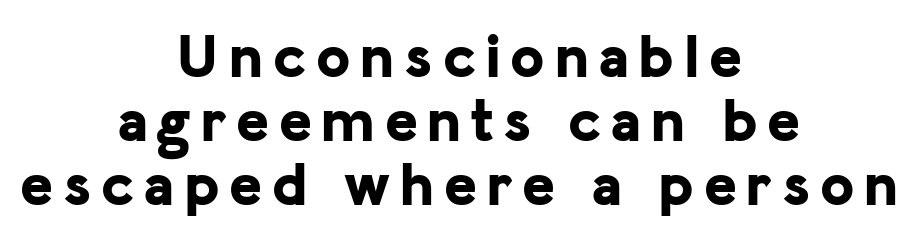
Q: Is the text bold? A: Yes.
Q: Is the text italic (slanted)? A: No, it is upright.
Q: Is the typeface a serif or a sans-serif typeface? A: Sans-serif.
Q: Is the text underlined? A: No.
Q: How is the paragraph aligned? A: Centered.
Q: Is the spacing between lines tight, normal or loose? A: Tight.
Q: Width (condensed, normal, or wide)? A: Normal.
Q: Stroke contrast? A: Low.
Q: x-height? A: Medium.
Q: Monospaced? A: No.
